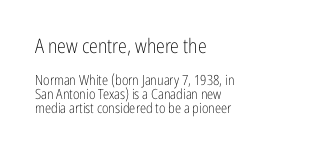
{"italic": "no", "bold": "no", "underline": "no", "align": "left", "line_spacing": "tight", "line_spacing_ratio": 1.03, "letter_spacing": "normal", "letter_spacing_em": 0.0, "larger_block": "first", "size_ratio": 1.43, "glyph_px": 20}
